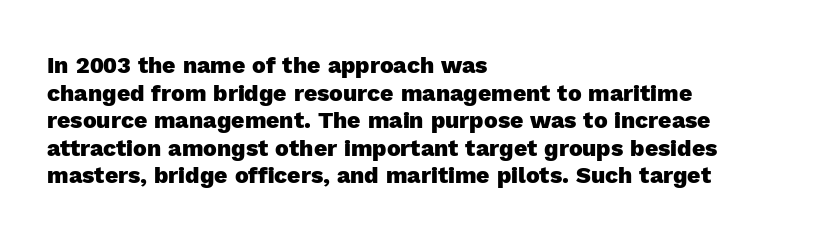
{"italic": "no", "bold": "yes", "underline": "no", "align": "left", "line_spacing_ratio": 1.2, "letter_spacing": "normal", "letter_spacing_em": 0.0, "glyph_px": 23}
